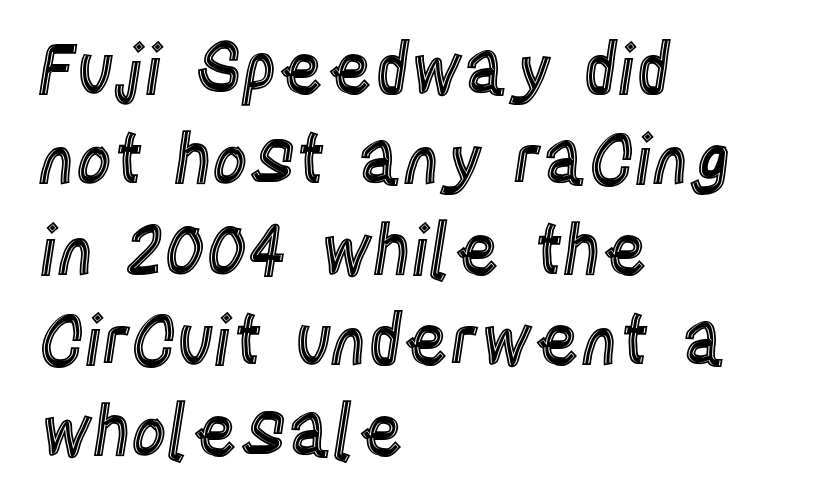
Q: Is the text italic (slanted)? A: Yes.
Q: Is the text underlined? A: No.
Q: How is the paragraph aligned? A: Left-aligned.
Q: Is the spacing between letters normal or unusually wide? A: Normal.
Q: Is the spacing between lines tight, normal or loose? A: Normal.
Q: Width (condensed, normal, or wide)? A: Condensed.
Q: x-height? A: Large.
Q: Monospaced? A: No.
